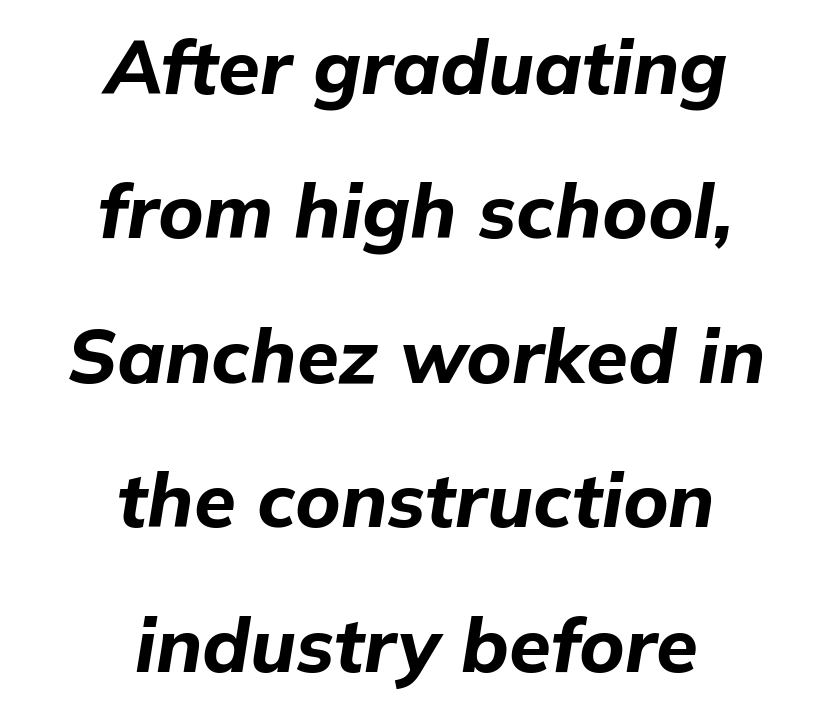
You could call the tracking neutral — neither tight nor loose. This sample has the flowing, uneven cadence of proportional lettering. Notice how thick the strokes are: this is what a full bold looks like. A clean baseline with only descenders dipping below it. Neither beginnings nor endings align; midpoints do. Airy leading.
